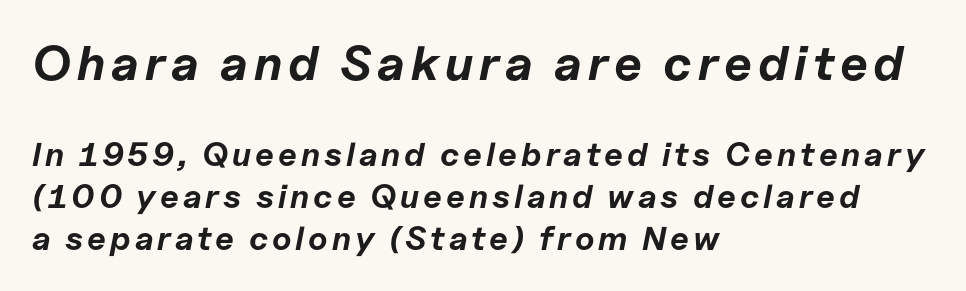
The image shows 49 px bold type, italic (leaning right); set left-aligned, normal line spacing (1.28x), not underlined; the first (top) block is 1.48x larger; low stroke contrast and a medium x-height.
